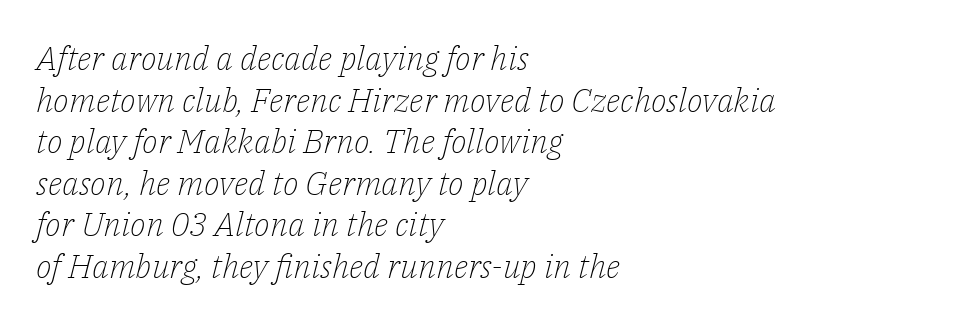
The image shows 33 px light serif type, italic (leaning right); set left-aligned, normal line spacing (1.26x), normal letter spacing, not underlined; low stroke contrast and a medium x-height.
